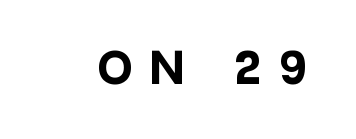
Varying glyph widths throughout — classic text-font behaviour. Each word looks stretched out because of the extra space between its letters. Heft: maximum for text — a bold. Decoration check: the copy has no underline. These lines are composed in type without serifs.
